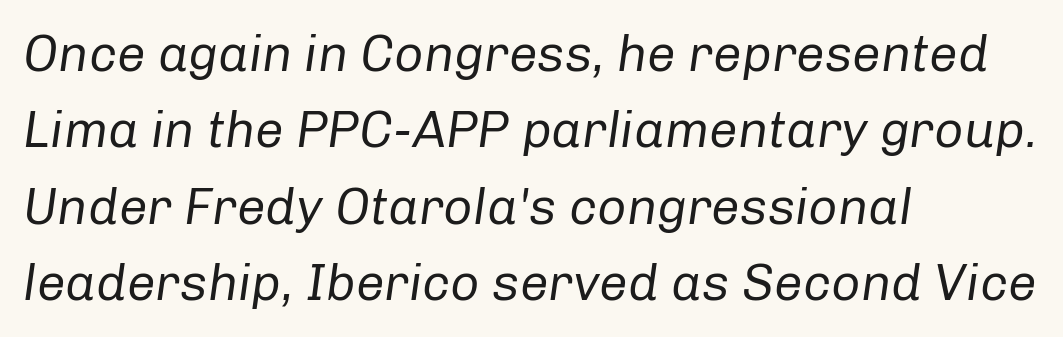
Q: Is the text bold? A: No.
Q: Is the text italic (slanted)? A: Yes, it leans right by about 8 degrees.
Q: Is the text underlined? A: No.
Q: How is the paragraph aligned? A: Left-aligned.
Q: Is the spacing between letters normal or unusually wide? A: Normal.
Q: Is the spacing between lines tight, normal or loose? A: Normal.
Q: Width (condensed, normal, or wide)? A: Normal.
Q: Stroke contrast? A: Low.
Q: x-height? A: Medium.
Q: Monospaced? A: No.
